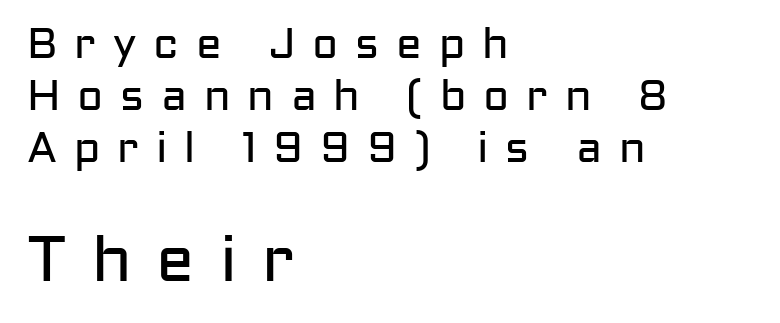
In terms of posture, this sample is upright. Stem width sits at or under what a default text font uses. Check the space under the baseline: it is left empty. Font category for this specimen: sans-serif. Students, note that the glyphs here are deliberately spaced far apart.
